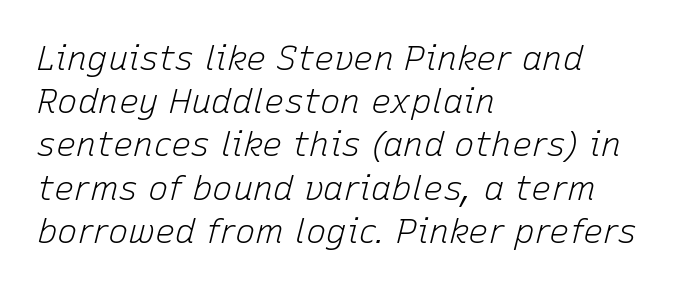
{"italic": "yes", "lean": "right", "slant_degrees": 15, "bold": "no", "weight": "light", "width": "normal", "stroke_contrast": "low", "x_height": "medium", "monospaced": "no", "underline": "no", "align": "left", "line_spacing": "normal", "line_spacing_ratio": 1.27, "letter_spacing": "normal", "letter_spacing_em": 0.0, "glyph_px": 34}
